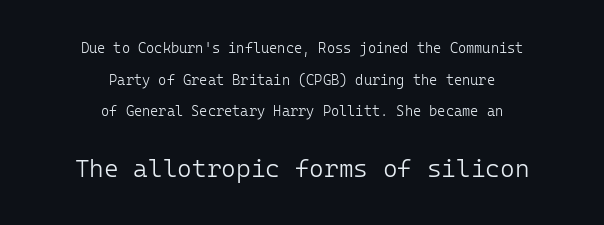
Stem width sits at or under what a default text font uses. Horizontal alignment here is central, giving a formal, balanced look. Whoever set this chose breathing room over compactness in the vertical rhythm. Descenders are the only things crossing below the line. The type sits square on the baseline with zero lean.
